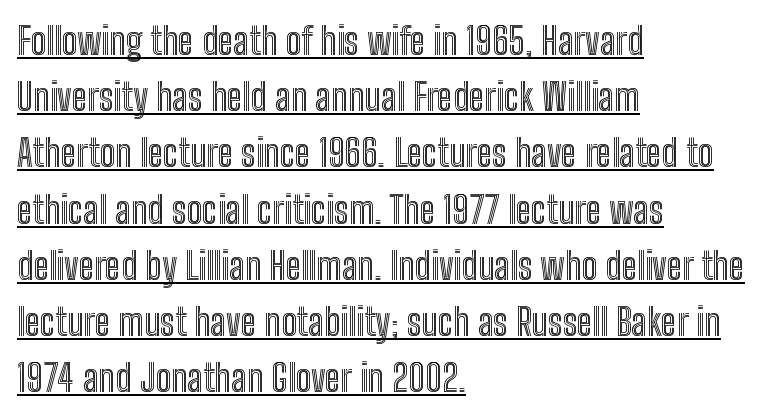
The image shows 38 px condensed type, upright; set left-aligned, normal line spacing (1.48x), normal letter spacing, underlined; a medium x-height.
